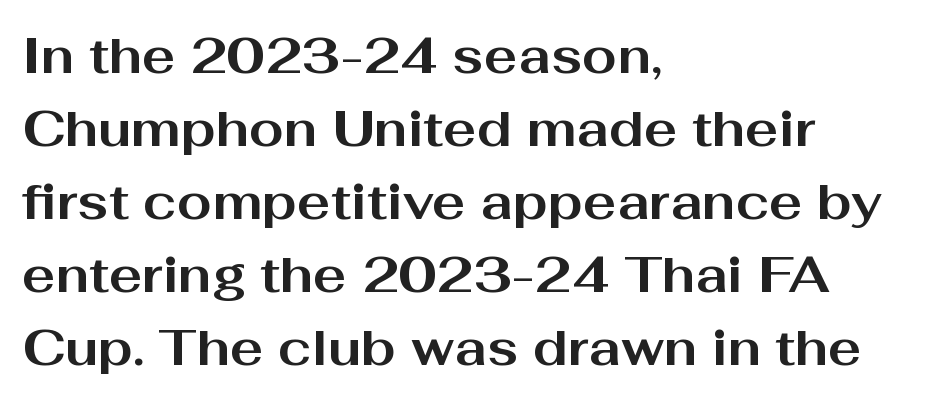
The glyphs are unaccompanied by any horizontal stroke below them. There is no visible air inserted between adjacent glyphs. Regular leading. What weight is shown? A full bold with thick strokes.
